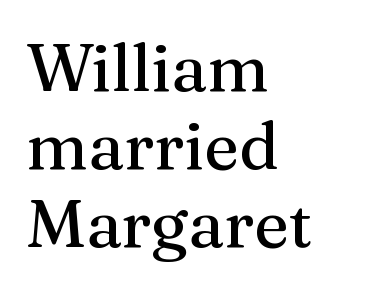
Type without underlining. Every row of glyphs begins at an identical x-position on the left. The passage shown has conventional tracking throughout. Posture: upright roman.
